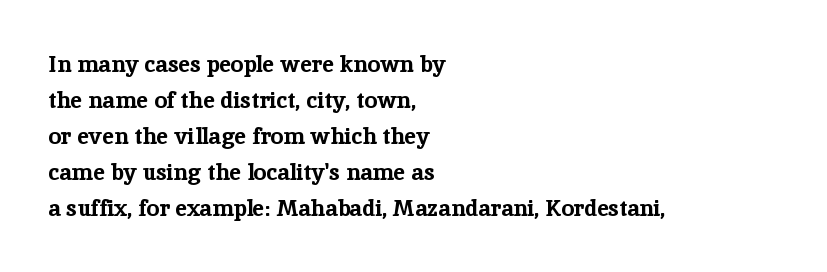
Notice how descenders clear the ascenders below comfortably — that's standard leading. The sample has been set heavy, in full bold. Italic? Not at all — the glyphs are vertical. A bare baseline throughout the passage. The rag falls on the right side of this text block. Inter-character spacing is left at the font's built-in metrics.
